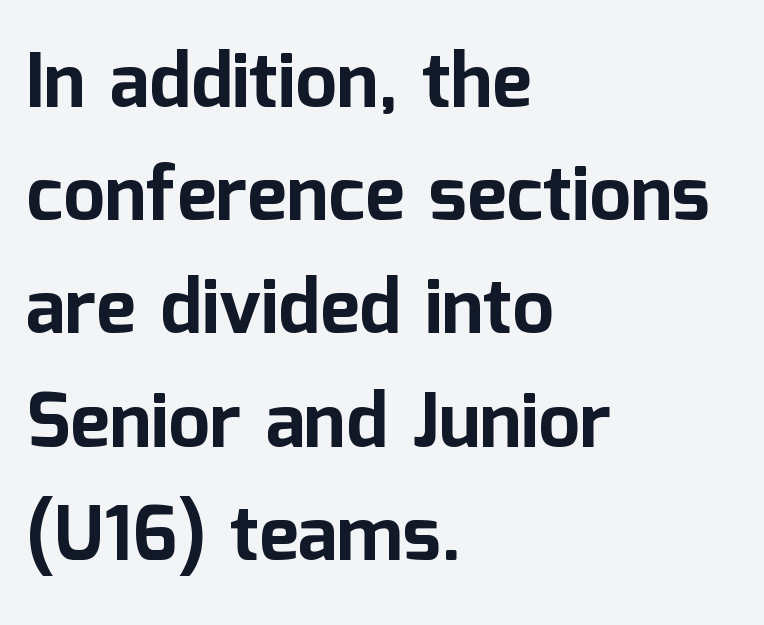
Q: Is the text bold? A: Yes.
Q: Is the text italic (slanted)? A: No, it is upright.
Q: Is the typeface a serif or a sans-serif typeface? A: Sans-serif.
Q: Is the text underlined? A: No.
Q: How is the paragraph aligned? A: Left-aligned.
Q: Is the spacing between letters normal or unusually wide? A: Normal.
Q: Is the spacing between lines tight, normal or loose? A: Normal.
Q: Width (condensed, normal, or wide)? A: Normal.
Q: Stroke contrast? A: Low.
Q: x-height? A: Medium.
Q: Monospaced? A: No.
